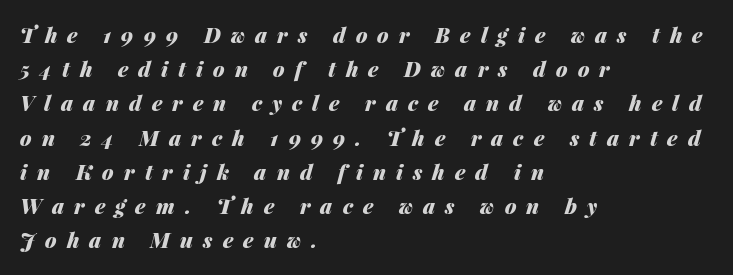
Q: Is the text bold? A: Yes.
Q: Is the text italic (slanted)? A: Yes, it leans right by about 14 degrees.
Q: Is the text underlined? A: No.
Q: How is the paragraph aligned? A: Left-aligned.
Q: Is the spacing between letters normal or unusually wide? A: Unusually wide.
Q: Is the spacing between lines tight, normal or loose? A: Normal.
